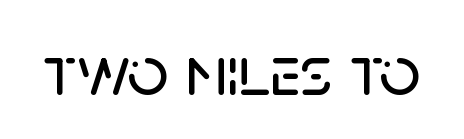
Q: Is the text italic (slanted)? A: No, it is upright.
Q: Is the typeface a serif or a sans-serif typeface? A: Sans-serif.
Q: Is the text underlined? A: No.
Q: Is the spacing between letters normal or unusually wide? A: Normal.
Q: Width (condensed, normal, or wide)? A: Normal.
Q: Stroke contrast? A: Low.
Q: x-height? A: Large.
Q: Monospaced? A: No.
